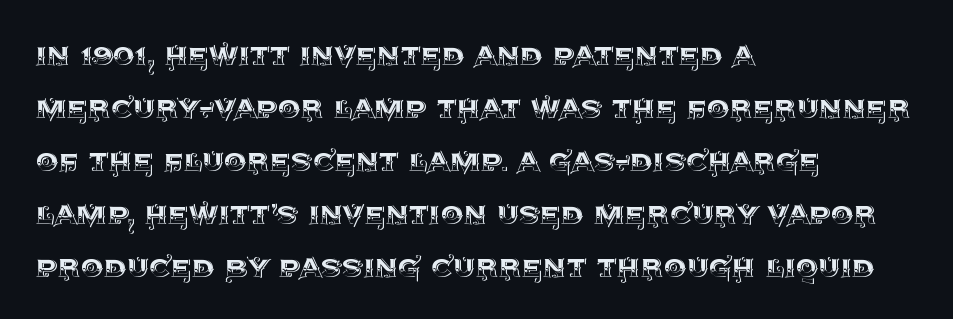
{"italic": "no", "width": "normal", "x_height": "large", "monospaced": "no", "underline": "no", "align": "left", "line_spacing": "normal", "line_spacing_ratio": 1.47, "letter_spacing": "normal", "letter_spacing_em": 0.0, "glyph_px": 36}
